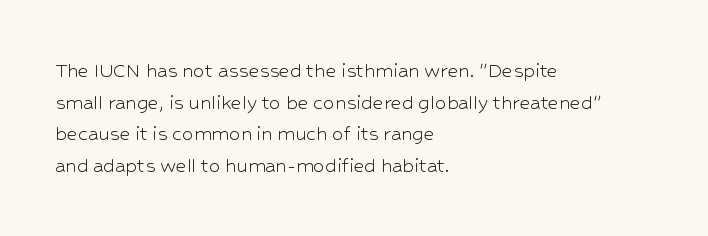
Q: Is the text bold? A: No.
Q: Is the text italic (slanted)? A: No, it is upright.
Q: Is the text underlined? A: No.
Q: How is the paragraph aligned? A: Left-aligned.
Q: Is the spacing between letters normal or unusually wide? A: Normal.
Q: Is the spacing between lines tight, normal or loose? A: Normal.
